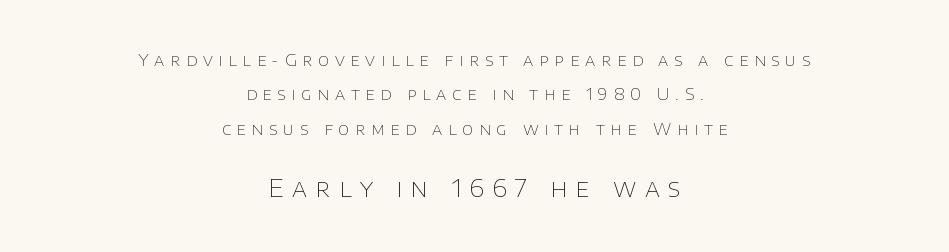
Q: Is the text bold? A: No.
Q: Is the text italic (slanted)? A: No, it is upright.
Q: Is the text underlined? A: No.
Q: How is the paragraph aligned? A: Centered.
Q: Is the spacing between letters normal or unusually wide? A: Unusually wide.
Q: Is the spacing between lines tight, normal or loose? A: Loose.
Q: Which block of text is set in a larger size, the first (top) or the second (bottom)? A: The second (bottom) one.
